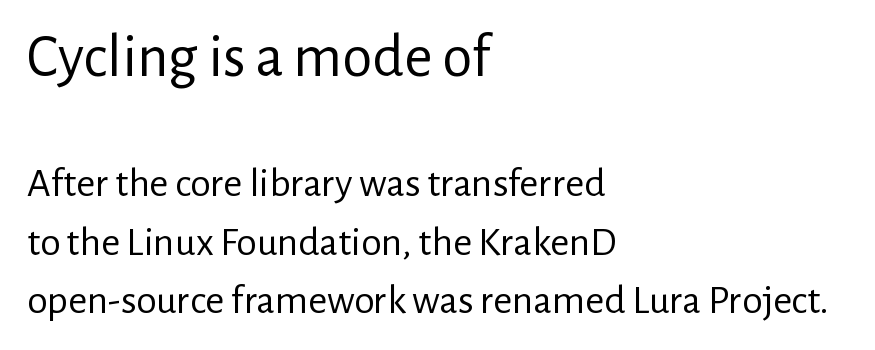
{"serif": "no", "italic": "no", "bold": "no", "weight": "regular", "width": "normal", "stroke_contrast": "low", "x_height": "medium", "monospaced": "no", "underline": "no", "align": "left", "line_spacing": "normal", "line_spacing_ratio": 1.43, "letter_spacing": "normal", "letter_spacing_em": 0.0, "larger_block": "first", "size_ratio": 1.49, "glyph_px": 61}
